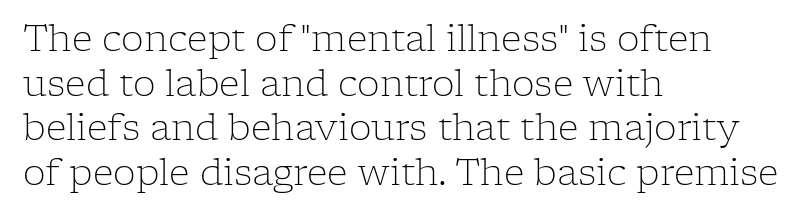
The image shows 36 px light serif type, upright; set left-aligned, line spacing 1.24x, normal letter spacing, not underlined; low stroke contrast and a medium x-height.
